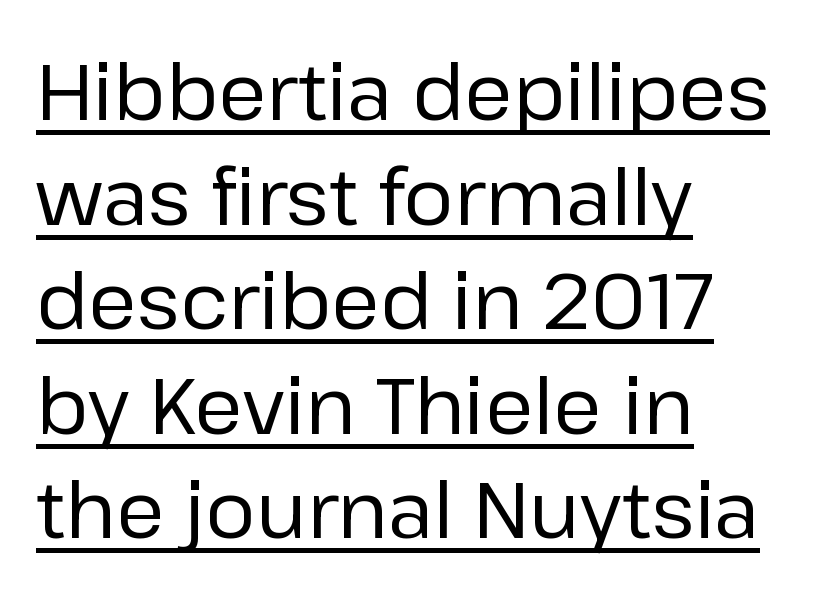
The passage shown is typed in a proportional face where columns would drift. Beneath each row of characters lies a ruled line. Designer's note — italics off, roman on. A typesetter would call this zero additional tracking. These lines are composed in type without serifs.
